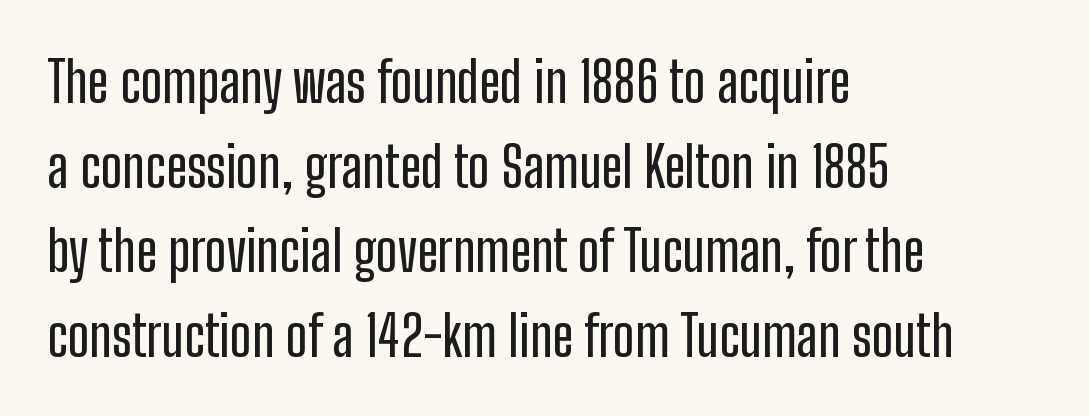
The image shows 56 px condensed sans-serif type, upright; set left-aligned, normal line spacing (1.51x), normal letter spacing, not underlined; low stroke contrast and a medium x-height.
